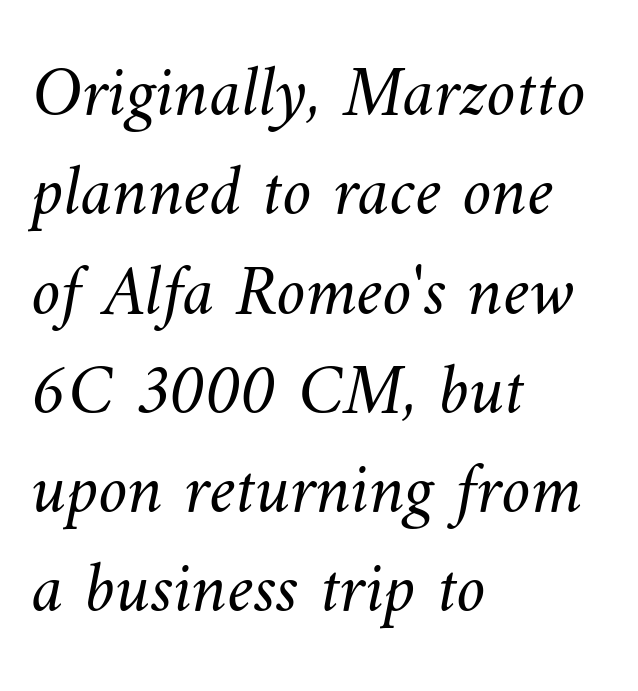
Q: Is the text bold? A: No.
Q: Is the text underlined? A: No.
Q: How is the paragraph aligned? A: Left-aligned.
Q: Is the spacing between letters normal or unusually wide? A: Normal.
Q: Is the spacing between lines tight, normal or loose? A: Normal.
Q: Width (condensed, normal, or wide)? A: Normal.
Q: Stroke contrast? A: Medium.
Q: x-height? A: Small.
Q: Monospaced? A: No.
